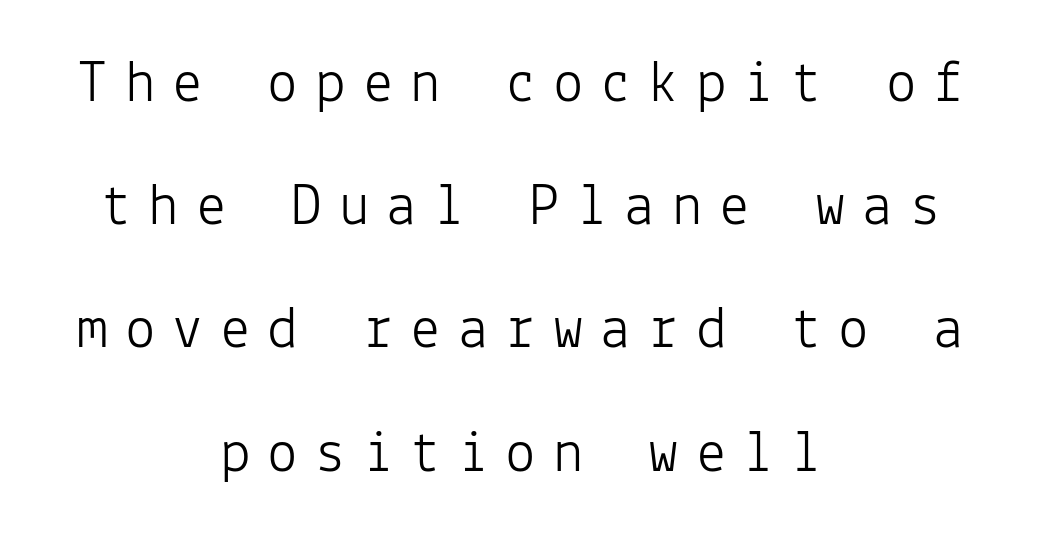
This is roman type, the default non-slanted kind. A typesetter would call this leading open, well beyond the default. Font category for this specimen: sans-serif. The line texture is sparse and dotted thanks to wide tracking. Typeset on center — no edge is straight.
